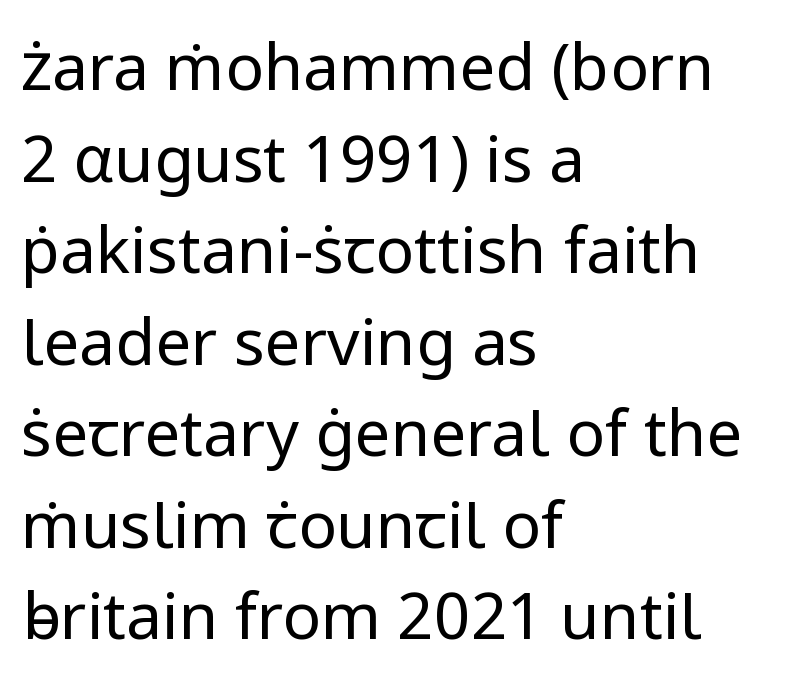
{"serif": "no", "italic": "no", "bold": "no", "weight": "regular", "width": "normal", "stroke_contrast": "low", "x_height": "medium", "monospaced": "no", "underline": "no", "align": "left", "line_spacing": "normal", "line_spacing_ratio": 1.43, "letter_spacing": "normal", "letter_spacing_em": 0.0, "glyph_px": 64}
